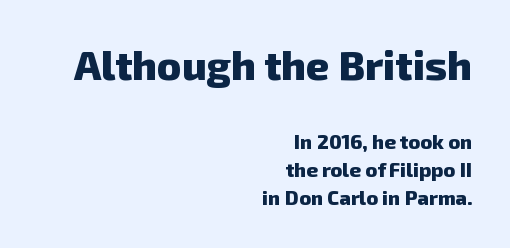
{"serif": "no", "bold": "yes", "weight": "heavy", "width": "normal", "stroke_contrast": "low", "x_height": "medium", "monospaced": "no", "underline": "no", "align": "right", "line_spacing": "normal", "line_spacing_ratio": 1.4, "letter_spacing": "normal", "letter_spacing_em": 0.0, "larger_block": "first", "size_ratio": 2.05, "glyph_px": 41}
